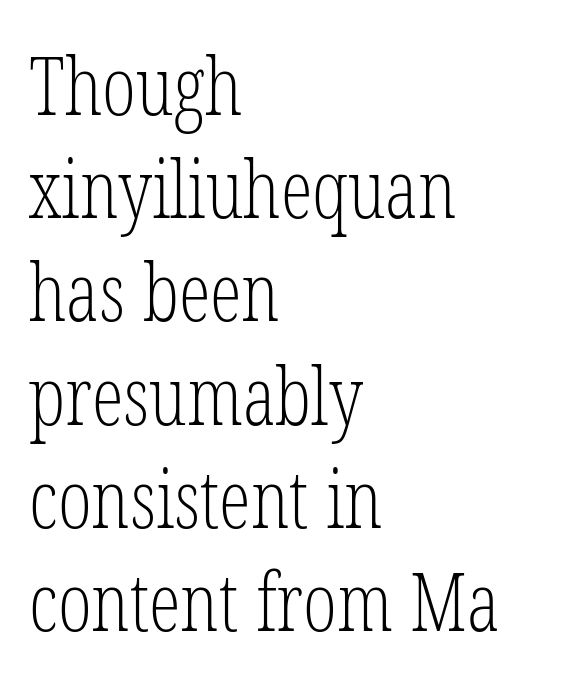
Q: Is the text bold? A: No.
Q: Is the text italic (slanted)? A: No, it is upright.
Q: Is the typeface a serif or a sans-serif typeface? A: Serif.
Q: Is the text underlined? A: No.
Q: How is the paragraph aligned? A: Left-aligned.
Q: Is the spacing between letters normal or unusually wide? A: Normal.
Q: Is the spacing between lines tight, normal or loose? A: Normal.
Q: Width (condensed, normal, or wide)? A: Condensed.
Q: Stroke contrast? A: Low.
Q: x-height? A: Medium.
Q: Monospaced? A: No.
